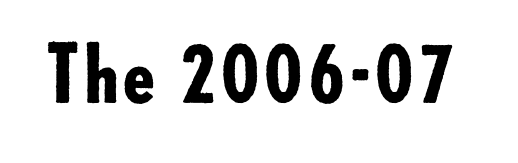
{"serif": "no", "italic": "no", "bold": "yes", "weight": "bold", "width": "normal", "stroke_contrast": "low", "x_height": "small", "monospaced": "no", "underline": "no", "letter_spacing": "normal", "letter_spacing_em": 0.0, "glyph_px": 78}
